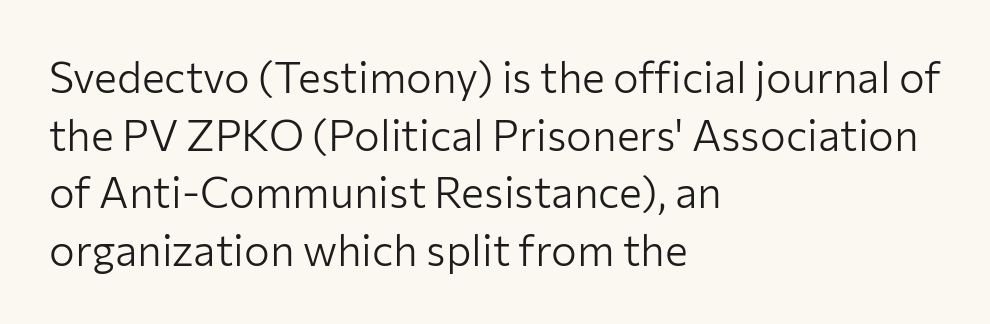
Left-aligned paragraph, ragged on the right. Grotesque or geometric, the face here clearly has no serifs. Every character sits straight up, as roman type does. Leading matches the norm, producing a regular column. Inter-character spacing is left at the font's built-in metrics. Here the designer chose a conventional face with non-uniform glyph widths.
